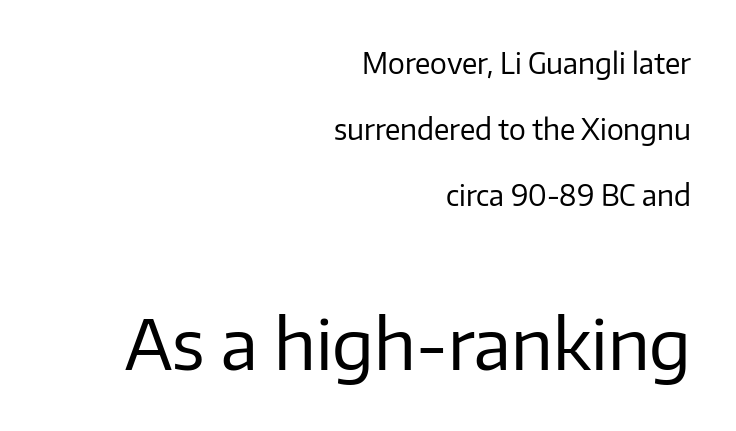
{"serif": "no", "italic": "no", "bold": "no", "weight": "regular", "width": "normal", "stroke_contrast": "low", "x_height": "medium", "monospaced": "no", "underline": "no", "align": "right", "line_spacing": "loose", "line_spacing_ratio": 2.35, "letter_spacing": "normal", "letter_spacing_em": 0.0, "larger_block": "second", "size_ratio": 2.46, "glyph_px": 69}
